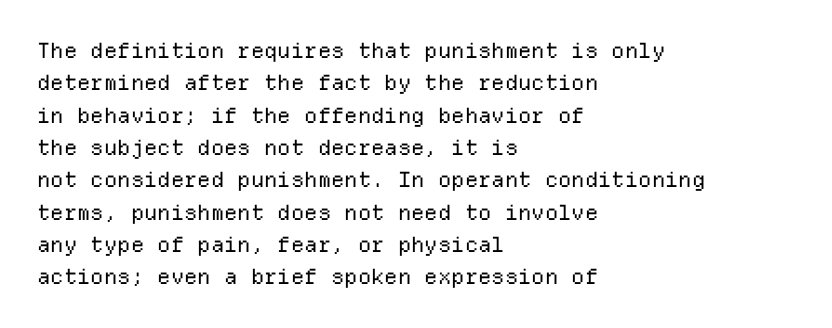
Words float on clear page, feet unadorned. Letters have the restrained weight of plain body copy at most. Horizontal alignment here is leftward, the default for most running prose. Whoever set this chose a conventional vertical rhythm. This sample uses an upright cut, with every glyph sitting square on the baseline.
